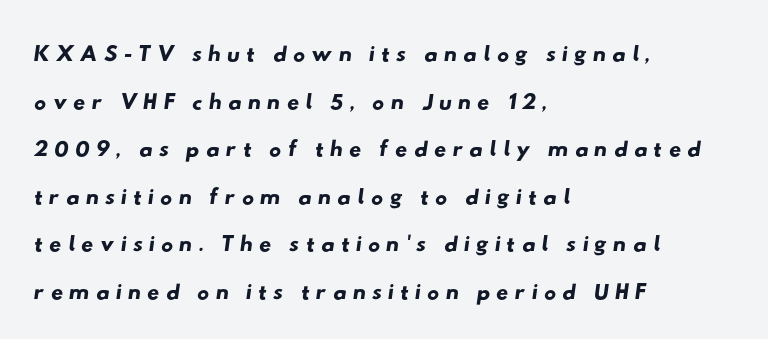
The image shows 34 px wide sans-serif type; set left-aligned, normal line spacing (1.4x), not underlined; low stroke contrast and a small x-height.
